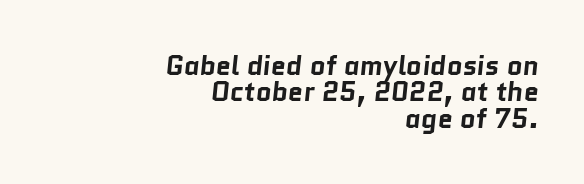
The image shows 27 px bold type; set right-aligned, tight line spacing (0.98x), normal letter spacing, not underlined.
